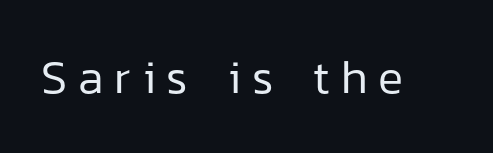
Words float on clear page, feet unadorned. The letters carry no serifs — their stems end cleanly without finishing strokes. The strokes carry an ordinary text weight at most. The letters are spread apart with noticeably loose tracking. Looks like regular typesetting: each glyph gets only the width it needs.
